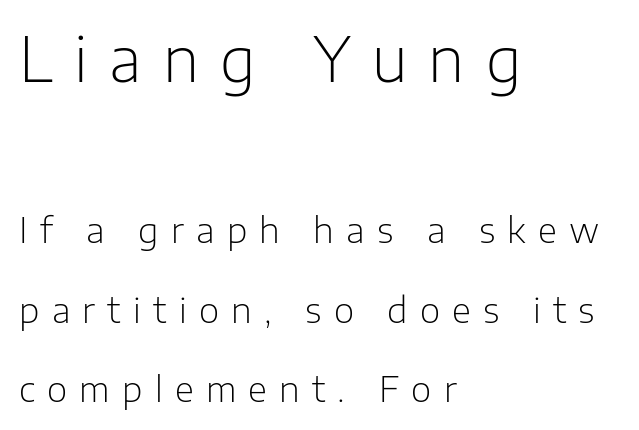
Q: Is the text bold? A: No.
Q: Is the text italic (slanted)? A: No, it is upright.
Q: Is the typeface a serif or a sans-serif typeface? A: Sans-serif.
Q: Is the text underlined? A: No.
Q: How is the paragraph aligned? A: Left-aligned.
Q: Is the spacing between letters normal or unusually wide? A: Unusually wide.
Q: Is the spacing between lines tight, normal or loose? A: Loose.
Q: Which block of text is set in a larger size, the first (top) or the second (bottom)? A: The first (top) one.
Q: Width (condensed, normal, or wide)? A: Normal.
Q: Stroke contrast? A: Low.
Q: x-height? A: Medium.
Q: Monospaced? A: No.
